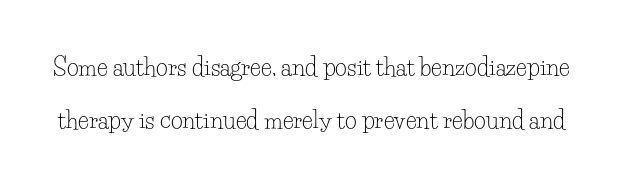
Anything drawn beneath the words? Only blank space. Successive baselines arrive slowly, with a big drop between each. This is not heavy type; no bold has been used. A typesetter would call this zero additional tracking.
